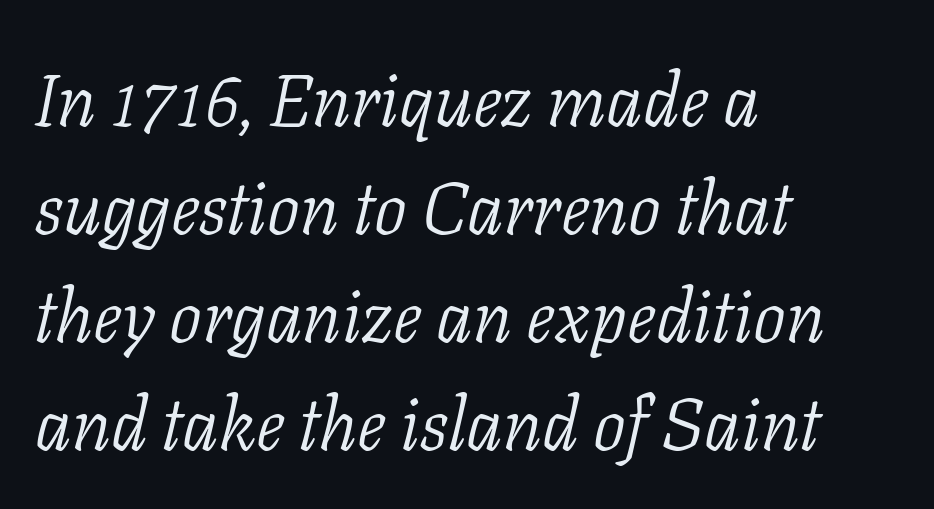
{"serif": "yes", "italic": "yes", "lean": "right", "slant_degrees": 11, "bold": "no", "weight": "light", "width": "normal", "stroke_contrast": "low", "x_height": "medium", "monospaced": "no", "underline": "no", "align": "left", "line_spacing": "normal", "line_spacing_ratio": 1.48, "letter_spacing": "normal", "letter_spacing_em": 0.0, "glyph_px": 73}
